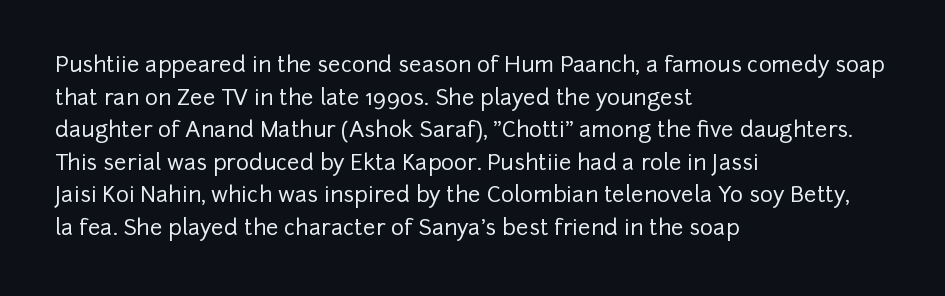
The image shows 22 px text type, upright; set left-aligned, normal line spacing (1.48x), normal letter spacing, not underlined.
